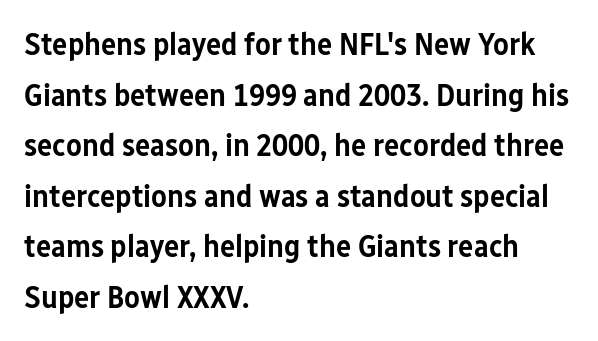
This rendering features lettering with no underline. Tracking value appears to be zero — textbook default spacing. Does the lettering tilt? It doesn't — this is upright. Note: no serifs on the glyphs. Caption: multi-line text, flush left, ragged right. The designer left line spacing at the default.
